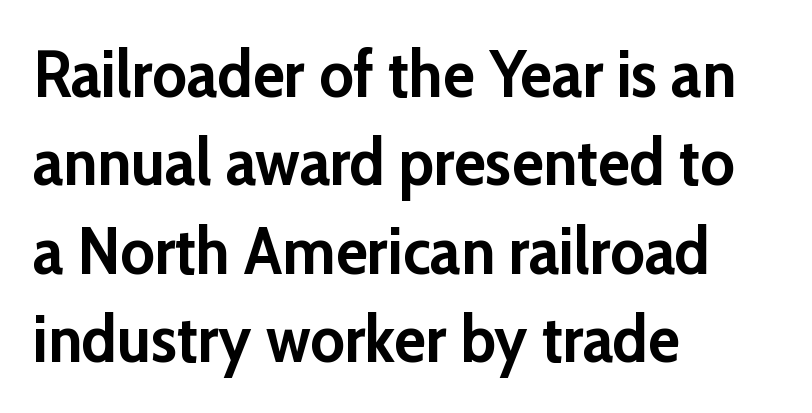
{"serif": "no", "italic": "no", "bold": "yes", "weight": "semibold", "width": "normal", "stroke_contrast": "low", "x_height": "medium", "monospaced": "no", "underline": "no", "align": "left", "line_spacing": "normal", "line_spacing_ratio": 1.34, "letter_spacing": "normal", "letter_spacing_em": 0.0, "glyph_px": 66}
